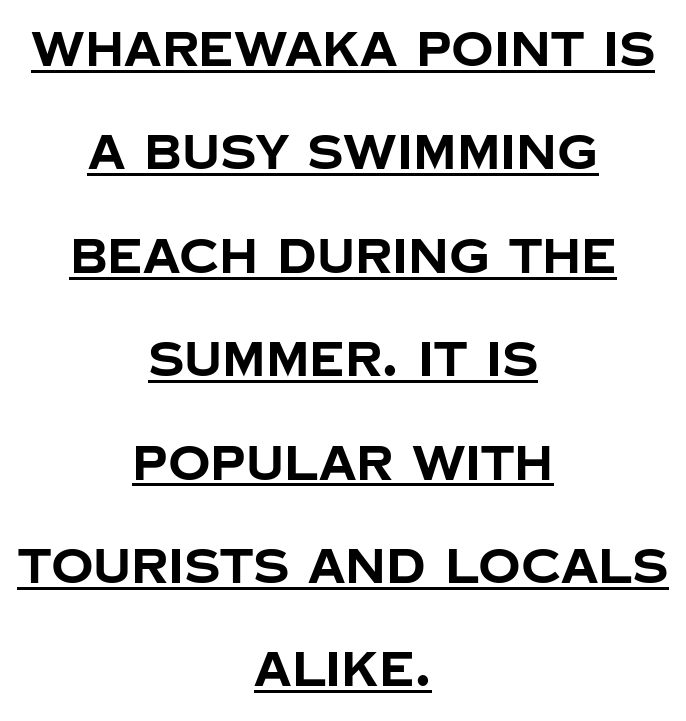
The image shows 47 px bold sans-serif type, upright; set centered, loose line spacing (2.2x), normal letter spacing, underlined; low stroke contrast and a large x-height.
